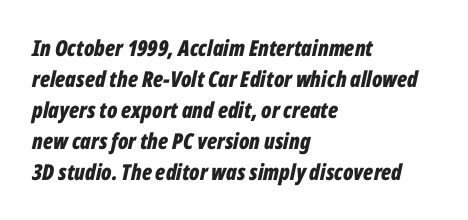
Inter-character spacing is left at the font's built-in metrics. These lines were composed using italics. These lines sit exactly where default settings would place them. This sample is left-justified, so line endings fall wherever the words run out. Anything drawn beneath the words? Only blank space.
